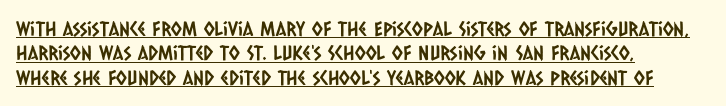
Q: Is the text underlined? A: Yes.
Q: How is the paragraph aligned? A: Left-aligned.
Q: Is the spacing between letters normal or unusually wide? A: Normal.
